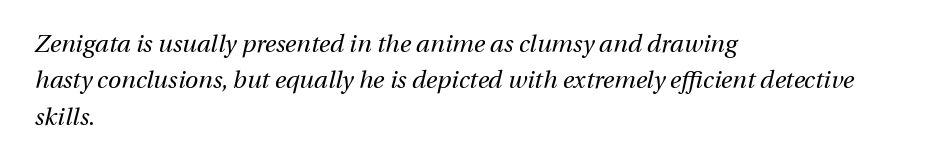
The image shows 24 px text type, italic (leaning right); set left-aligned, normal line spacing (1.52x), normal letter spacing, not underlined.
